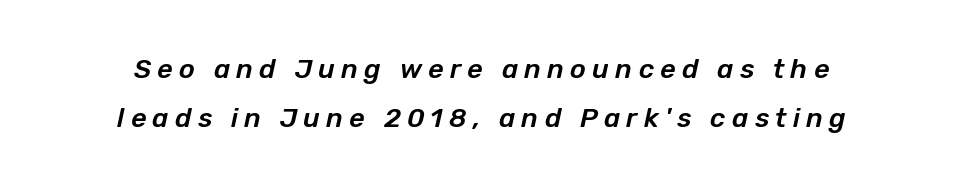
{"italic": "yes", "lean": "right", "slant_degrees": 12, "underline": "no", "align": "center", "line_spacing_ratio": 1.83, "letter_spacing": "wide", "letter_spacing_em": 0.23, "glyph_px": 27}
